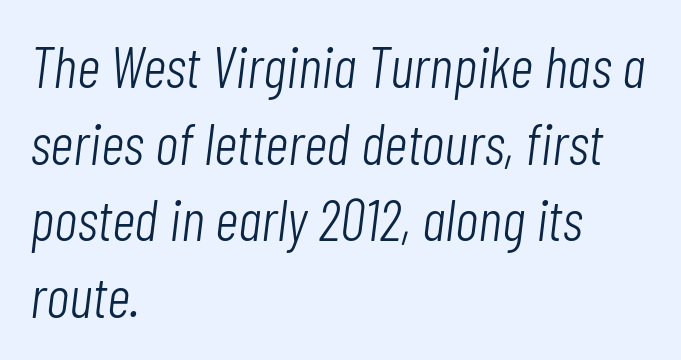
These lines keep a tight, regular rhythm from letter to letter. You could not count columns in this text — the font is proportionally spaced. The passage shown is not bold in any degree. Honestly, there is no underline to notice here at all. Designer's note — italics engaged.
